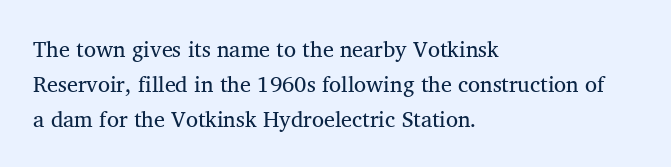
{"italic": "no", "bold": "no", "underline": "no", "align": "left", "line_spacing": "normal", "line_spacing_ratio": 1.6, "letter_spacing": "normal", "letter_spacing_em": 0.0, "glyph_px": 22}
